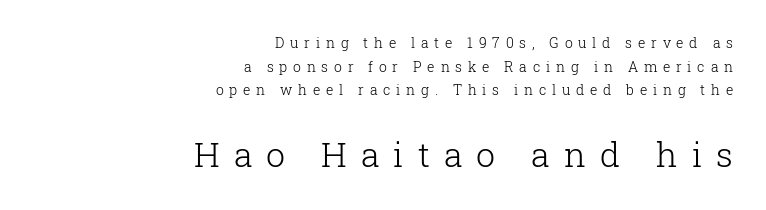
Q: Is the text bold? A: No.
Q: Is the text italic (slanted)? A: No, it is upright.
Q: Is the typeface a serif or a sans-serif typeface? A: Serif.
Q: Is the text underlined? A: No.
Q: How is the paragraph aligned? A: Right-aligned.
Q: Is the spacing between letters normal or unusually wide? A: Unusually wide.
Q: Is the spacing between lines tight, normal or loose? A: Normal.
Q: Which block of text is set in a larger size, the first (top) or the second (bottom)? A: The second (bottom) one.
Q: Width (condensed, normal, or wide)? A: Normal.
Q: Stroke contrast? A: Low.
Q: x-height? A: Medium.
Q: Monospaced? A: No.
